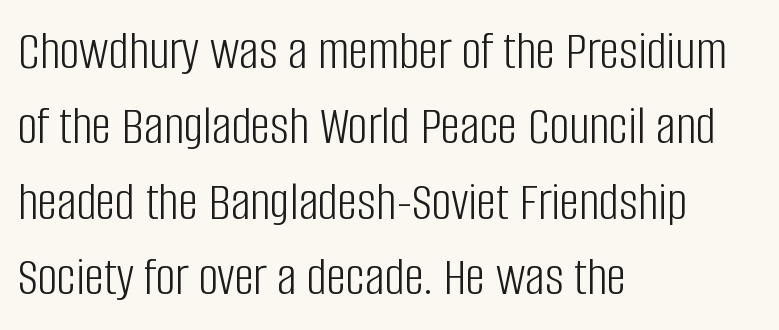
Underlining? Definitely not there. Do the characters align in a grid? No, the font is proportional. The letters stand straight up with perfectly vertical stems. The face used here is rendered with its standard letterfit. Does the type have serifs? No, each stem ends abruptly. Every row of glyphs begins at an identical x-position on the left.
